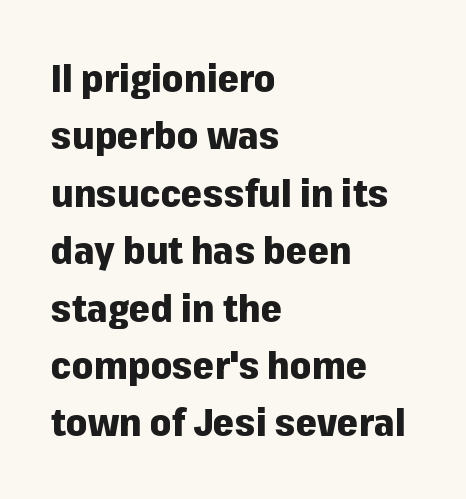
Q: Is the text bold? A: Yes.
Q: Is the text italic (slanted)? A: No, it is upright.
Q: Is the typeface a serif or a sans-serif typeface? A: Sans-serif.
Q: Is the text underlined? A: No.
Q: How is the paragraph aligned? A: Left-aligned.
Q: Is the spacing between letters normal or unusually wide? A: Normal.
Q: Is the spacing between lines tight, normal or loose? A: Normal.
Q: Width (condensed, normal, or wide)? A: Normal.
Q: Stroke contrast? A: Low.
Q: x-height? A: Medium.
Q: Monospaced? A: No.
